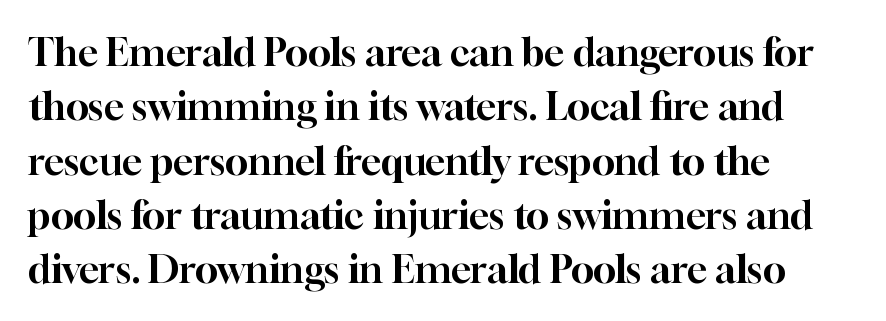
The image shows 38 px serif type, upright; set left-aligned, normal line spacing (1.43x), normal letter spacing, not underlined; high stroke contrast and a medium x-height.
